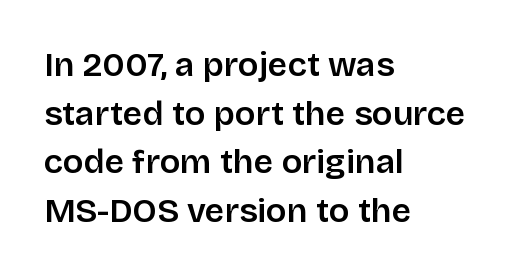
The image shows 34 px semibold sans-serif type, upright; set left-aligned, normal line spacing (1.43x), normal letter spacing, not underlined; low stroke contrast and a large x-height.
